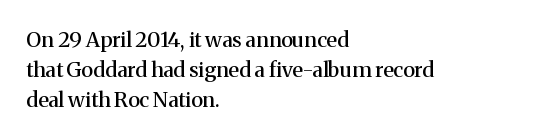
The image shows 21 px text type, upright; set left-aligned, normal line spacing (1.42x), normal letter spacing, not underlined.
